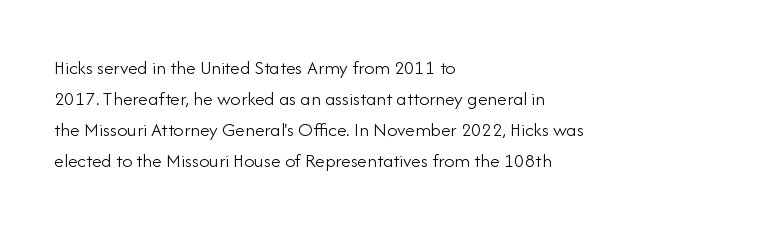
The image shows 20 px text type, upright; set left-aligned, normal line spacing (1.55x), normal letter spacing, not underlined.
